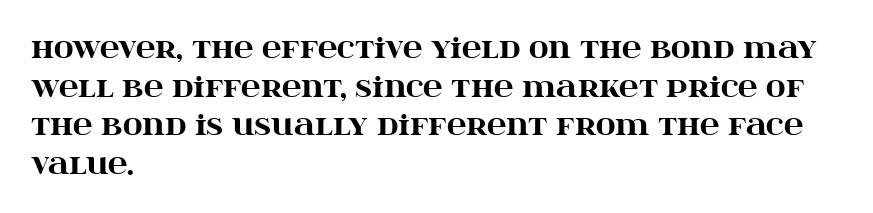
{"italic": "no", "bold": "yes", "underline": "no", "align": "left", "line_spacing": "normal", "line_spacing_ratio": 1.43, "letter_spacing": "normal", "letter_spacing_em": 0.0, "glyph_px": 27}
